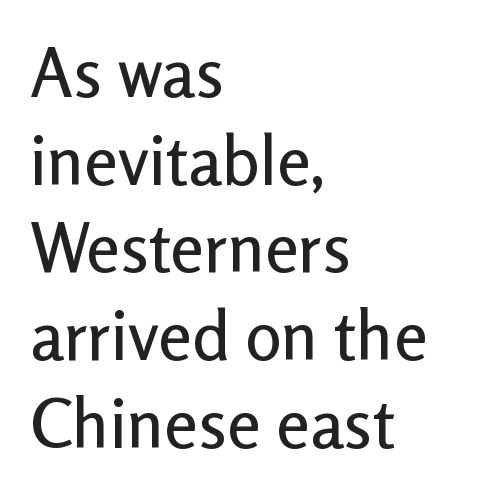
The image shows 68 px sans-serif type, upright; set left-aligned, normal line spacing (1.29x), normal letter spacing, not underlined; low stroke contrast and a medium x-height.
